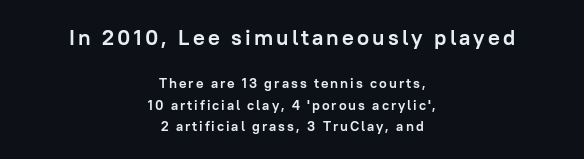
The image shows 22 px bold type, upright; set centered, normal line spacing (1.53x), not underlined; the first (top) block is 1.57x larger.
